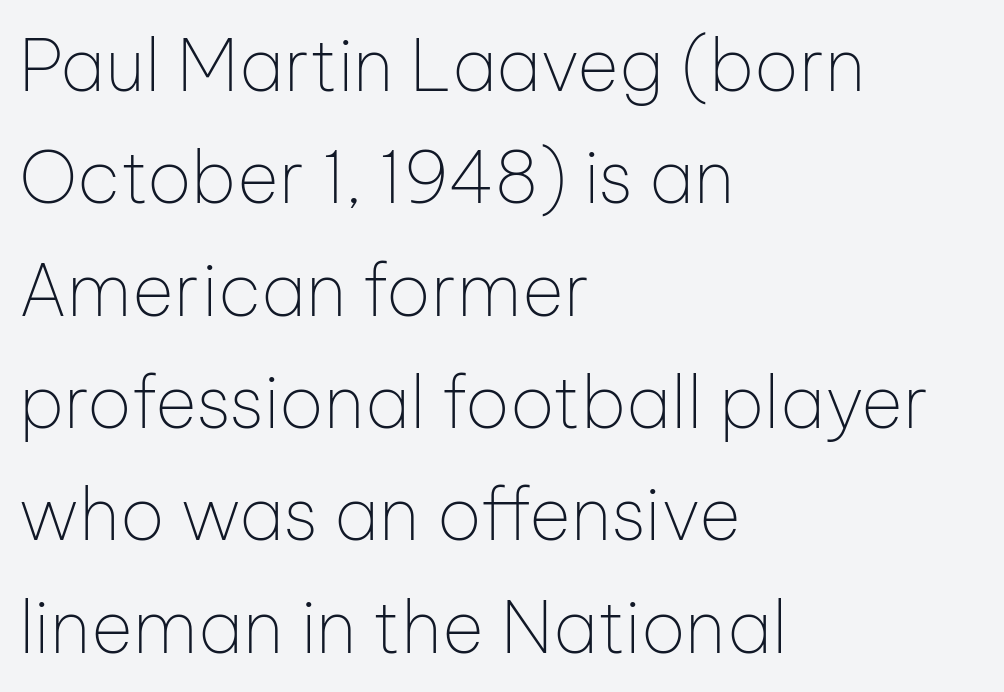
Q: Is the text bold? A: No.
Q: Is the text italic (slanted)? A: No, it is upright.
Q: Is the typeface a serif or a sans-serif typeface? A: Sans-serif.
Q: Is the text underlined? A: No.
Q: How is the paragraph aligned? A: Left-aligned.
Q: Is the spacing between letters normal or unusually wide? A: Normal.
Q: Is the spacing between lines tight, normal or loose? A: Normal.
Q: Width (condensed, normal, or wide)? A: Normal.
Q: Stroke contrast? A: Low.
Q: x-height? A: Medium.
Q: Monospaced? A: No.
